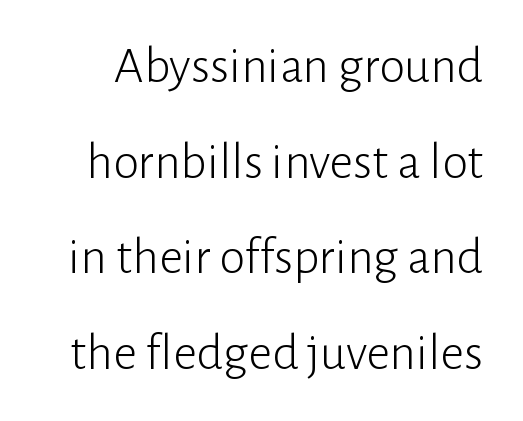
Q: Is the text bold? A: No.
Q: Is the text italic (slanted)? A: No, it is upright.
Q: Is the typeface a serif or a sans-serif typeface? A: Sans-serif.
Q: Is the text underlined? A: No.
Q: Is the spacing between letters normal or unusually wide? A: Normal.
Q: Width (condensed, normal, or wide)? A: Normal.
Q: Stroke contrast? A: Low.
Q: x-height? A: Medium.
Q: Monospaced? A: No.
